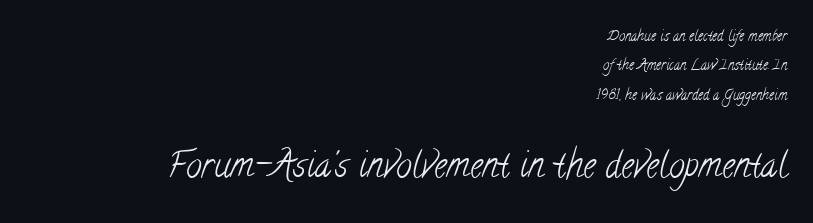
{"serif": "yes", "bold": "no", "weight": "light", "width": "condensed", "stroke_contrast": "low", "x_height": "small", "monospaced": "no", "underline": "no", "align": "right", "line_spacing": "loose", "line_spacing_ratio": 2.09, "letter_spacing": "normal", "letter_spacing_em": 0.0, "larger_block": "second", "size_ratio": 2.5, "glyph_px": 35}
